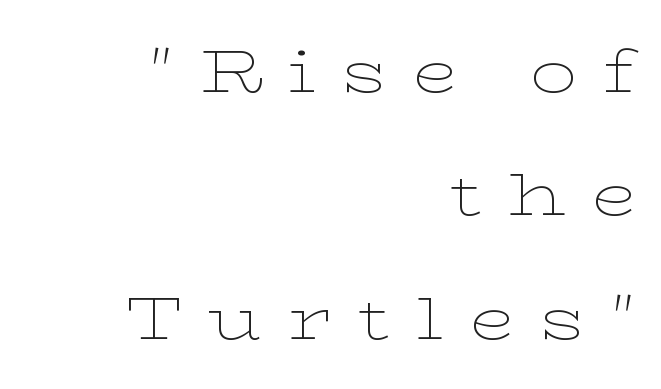
Typeset ragged left — the right edge is the straight one. Here the designer chose a conventional face with non-uniform glyph widths. A great deal of white space separates one row of letters from the next. A roman cut, with each character standing at attention. Is this a sans? No — the strokes have serifs.
